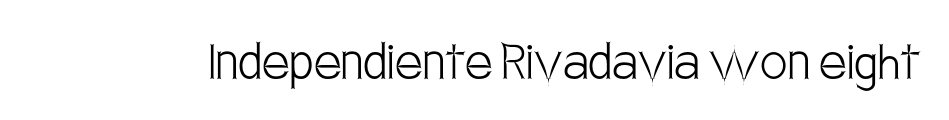
Q: Is the text bold? A: No.
Q: Is the text italic (slanted)? A: No, it is upright.
Q: Is the typeface a serif or a sans-serif typeface? A: Sans-serif.
Q: Is the text underlined? A: No.
Q: Is the spacing between letters normal or unusually wide? A: Normal.
Q: Width (condensed, normal, or wide)? A: Condensed.
Q: Stroke contrast? A: Low.
Q: x-height? A: Large.
Q: Monospaced? A: No.
